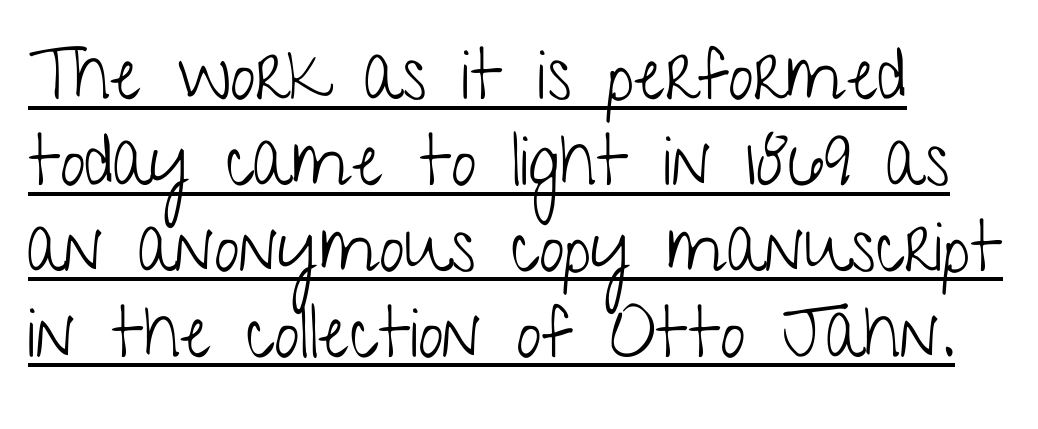
The image shows 71 px light, condensed sans-serif type, upright; set left-aligned, line spacing 1.21x, normal letter spacing, underlined; low stroke contrast and a medium x-height.
